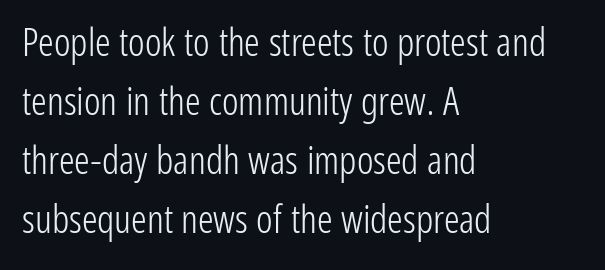
You could not count columns in this text — the font is proportionally spaced. Caption: standard tracking, unaltered. The letterforms sit at book weight or below. The passage shown stacks its lines at a standard gap. Vertical strokes here are truly vertical. The passage shown is typeset with a sans-serif family.
